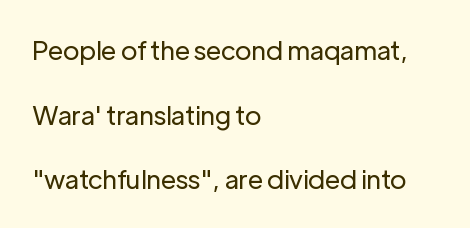
The image shows 26 px text type, upright; set left-aligned, loose line spacing (2.49x), normal letter spacing, not underlined.
